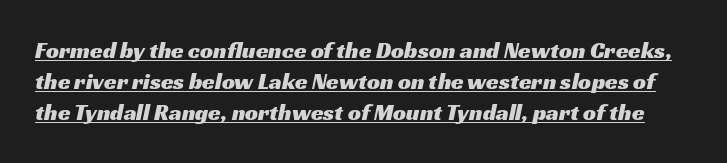
Q: Is the text underlined? A: Yes.
Q: Is the spacing between letters normal or unusually wide? A: Normal.
Q: Is the spacing between lines tight, normal or loose? A: Normal.
